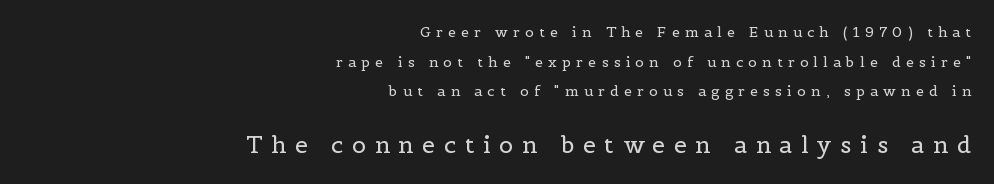
Q: Is the text bold? A: No.
Q: Is the text italic (slanted)? A: No, it is upright.
Q: Is the text underlined? A: No.
Q: How is the paragraph aligned? A: Right-aligned.
Q: Is the spacing between letters normal or unusually wide? A: Unusually wide.
Q: Is the spacing between lines tight, normal or loose? A: Loose.
Q: Which block of text is set in a larger size, the first (top) or the second (bottom)? A: The second (bottom) one.
